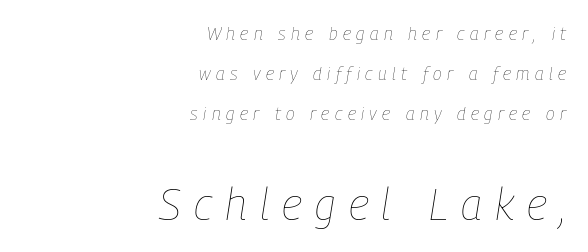
Nobody drew a line under any word here. Character widths vary here, with narrow letters taking less room than wide ones. The rendering anchors every line to the right-hand side. Reading top to bottom, the characters get bigger at the block break.
